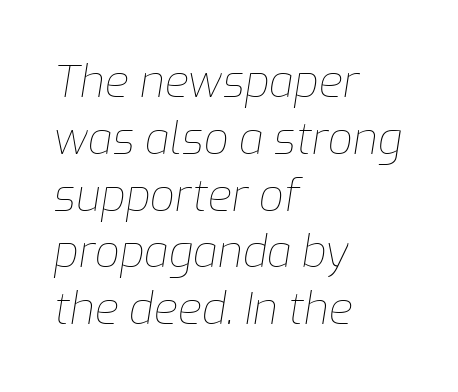
The image shows 44 px thin type, italic (leaning right); set left-aligned, normal line spacing (1.29x), normal letter spacing, not underlined; low stroke contrast and a medium x-height.
